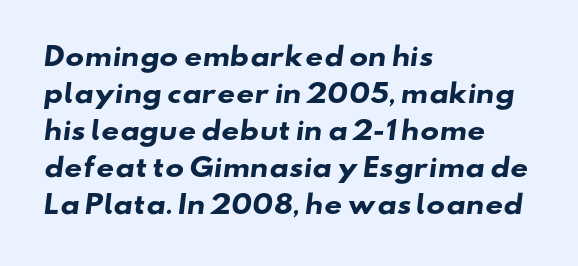
The image shows 25 px bold type; set left-aligned, normal line spacing (1.48x), normal letter spacing, not underlined.
